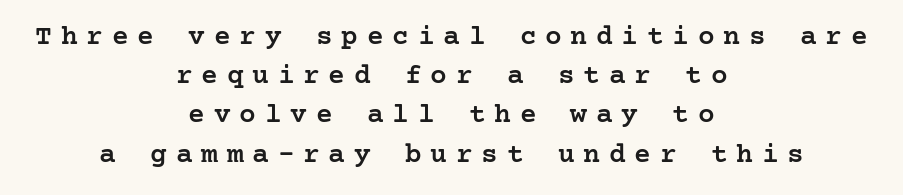
{"serif": "yes", "italic": "no", "bold": "semi", "weight": "semibold", "width": "normal", "stroke_contrast": "low", "x_height": "medium", "underline": "no", "align": "center", "line_spacing": "normal", "line_spacing_ratio": 1.4, "letter_spacing": "wide", "letter_spacing_em": 0.31, "glyph_px": 28}
